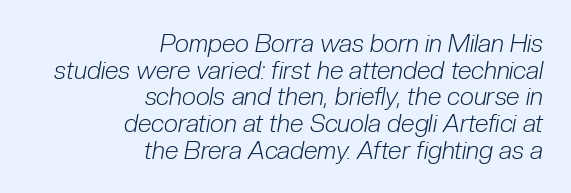
{"italic": "yes", "lean": "right", "slant_degrees": 10, "bold": "no", "underline": "no", "align": "right", "line_spacing": "tight", "line_spacing_ratio": 1.07, "letter_spacing": "normal", "letter_spacing_em": 0.0, "glyph_px": 25}
